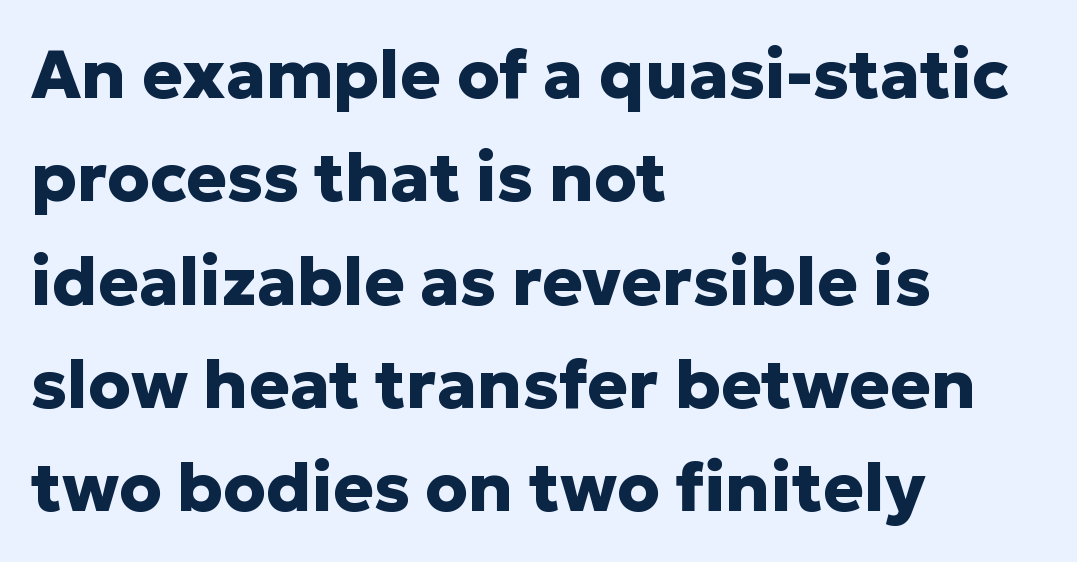
{"serif": "no", "italic": "no", "bold": "yes", "weight": "heavy", "width": "normal", "stroke_contrast": "low", "x_height": "medium", "monospaced": "no", "underline": "no", "align": "left", "line_spacing": "normal", "line_spacing_ratio": 1.52, "letter_spacing": "normal", "letter_spacing_em": 0.0, "glyph_px": 68}
